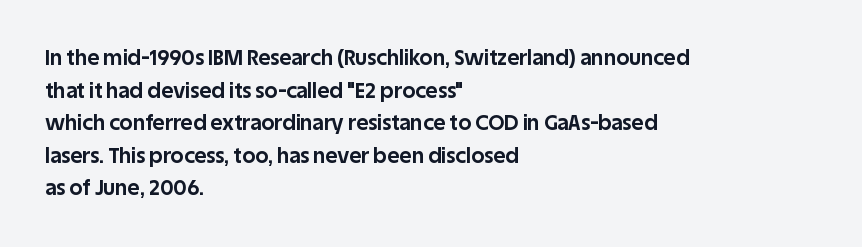
{"italic": "no", "bold": "yes", "underline": "no", "align": "left", "line_spacing": "normal", "line_spacing_ratio": 1.55, "letter_spacing": "normal", "letter_spacing_em": 0.0, "glyph_px": 21}
